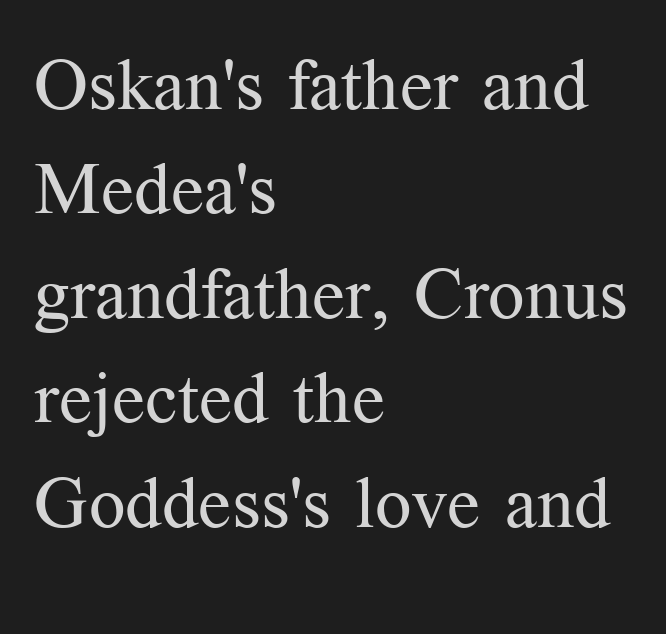
{"serif": "yes", "italic": "no", "bold": "no", "weight": "regular", "width": "normal", "stroke_contrast": "medium", "x_height": "medium", "monospaced": "no", "underline": "no", "align": "left", "line_spacing": "normal", "line_spacing_ratio": 1.45, "letter_spacing": "normal", "letter_spacing_em": 0.0, "glyph_px": 72}
